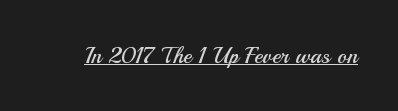
Q: Is the text bold? A: No.
Q: Is the text italic (slanted)? A: Yes.
Q: Is the text underlined? A: Yes.
Q: Is the spacing between letters normal or unusually wide? A: Normal.
